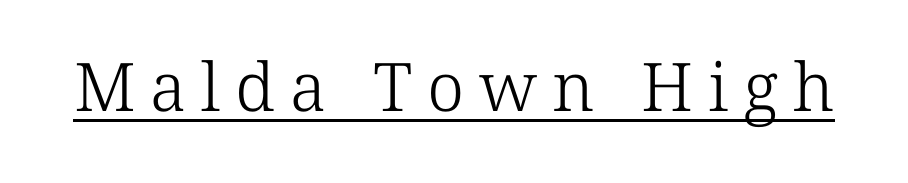
Q: Is the text bold? A: No.
Q: Is the typeface a serif or a sans-serif typeface? A: Serif.
Q: Is the text underlined? A: Yes.
Q: Is the spacing between letters normal or unusually wide? A: Unusually wide.
Q: Width (condensed, normal, or wide)? A: Normal.
Q: Stroke contrast? A: Low.
Q: x-height? A: Medium.
Q: Monospaced? A: No.
